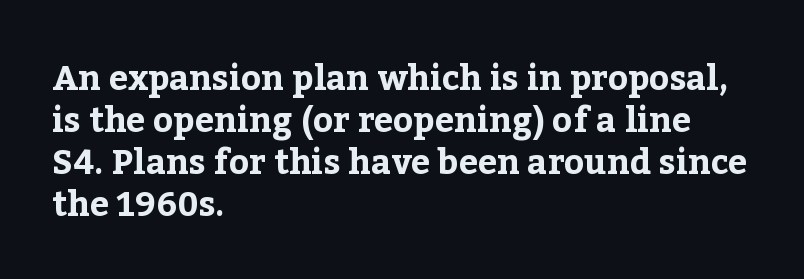
{"serif": "yes", "italic": "no", "bold": "yes", "weight": "bold", "width": "normal", "stroke_contrast": "low", "x_height": "medium", "monospaced": "no", "underline": "no", "align": "left", "line_spacing_ratio": 1.24, "letter_spacing": "normal", "letter_spacing_em": 0.0, "glyph_px": 34}
